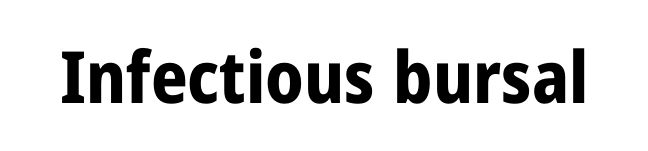
Q: Is the text bold? A: Yes.
Q: Is the text italic (slanted)? A: No, it is upright.
Q: Is the typeface a serif or a sans-serif typeface? A: Sans-serif.
Q: Is the text underlined? A: No.
Q: Is the spacing between letters normal or unusually wide? A: Normal.
Q: Width (condensed, normal, or wide)? A: Condensed.
Q: Stroke contrast? A: Low.
Q: x-height? A: Medium.
Q: Monospaced? A: No.
